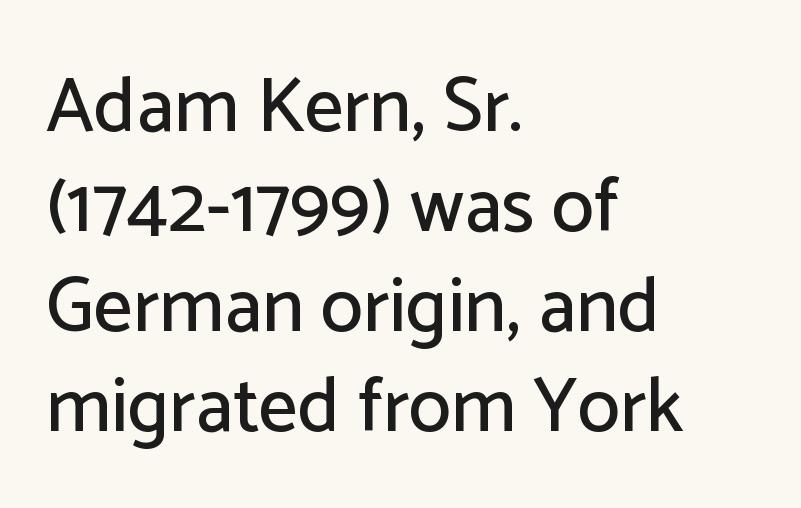
Q: Is the text italic (slanted)? A: No, it is upright.
Q: Is the typeface a serif or a sans-serif typeface? A: Sans-serif.
Q: Is the text underlined? A: No.
Q: How is the paragraph aligned? A: Left-aligned.
Q: Is the spacing between letters normal or unusually wide? A: Normal.
Q: Is the spacing between lines tight, normal or loose? A: Normal.
Q: Width (condensed, normal, or wide)? A: Normal.
Q: Stroke contrast? A: Low.
Q: x-height? A: Medium.
Q: Monospaced? A: No.
